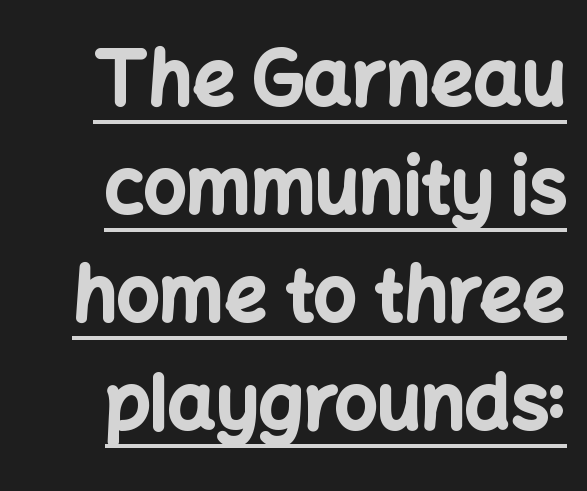
The image shows 75 px bold sans-serif type, upright; set right-aligned, normal line spacing (1.44x), normal letter spacing, underlined; low stroke contrast and a medium x-height.
